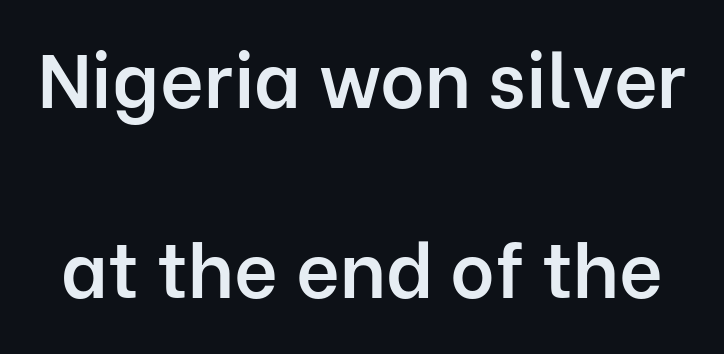
The image shows 76 px semibold sans-serif type, upright; set loose line spacing (2.5x), normal letter spacing, not underlined; low stroke contrast and a medium x-height.
